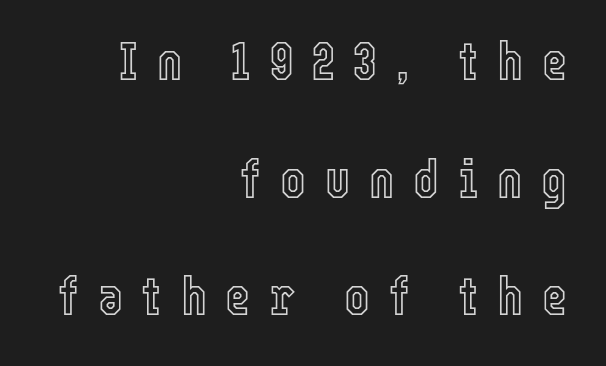
Q: Is the text italic (slanted)? A: No, it is upright.
Q: Is the text underlined? A: No.
Q: How is the paragraph aligned? A: Right-aligned.
Q: Is the spacing between letters normal or unusually wide? A: Unusually wide.
Q: Is the spacing between lines tight, normal or loose? A: Loose.
Q: Width (condensed, normal, or wide)? A: Condensed.
Q: x-height? A: Medium.
Q: Monospaced? A: No.
